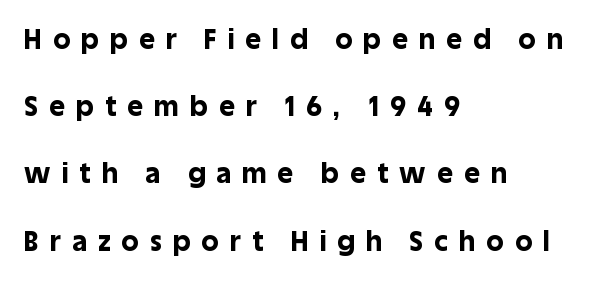
The font is running at its bold setting. Look at the tracking — it's clearly loosened, letters drifting apart. Honestly, there is no underline to notice here at all. The lines in this sample share a left origin and differ only in where they stop. The vertical gap from one line to the next is large. Designer's note — italics off, roman on.
